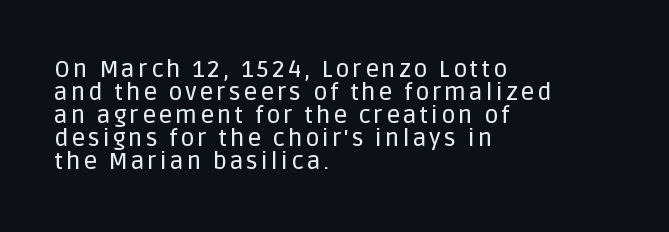
The image shows 24 px text type, upright; set left-aligned, tight line spacing (0.96x), not underlined.
